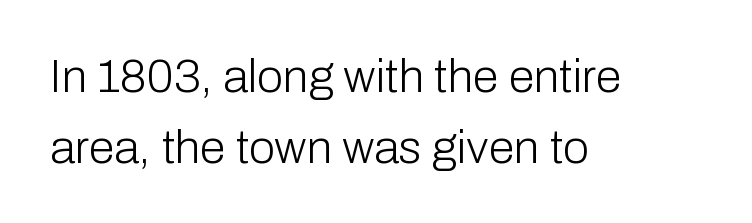
The image shows 47 px light sans-serif type, upright; set left-aligned, normal line spacing (1.51x), normal letter spacing, not underlined; low stroke contrast and a medium x-height.
